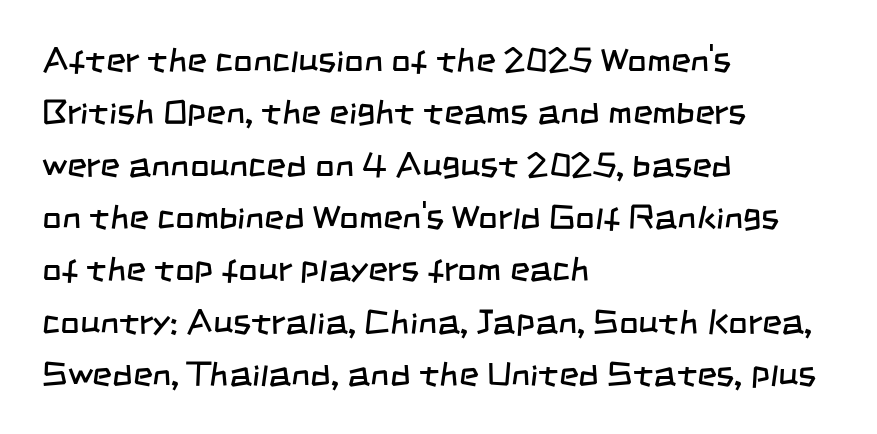
The image shows 34 px regular-weight, condensed sans-serif type; set left-aligned, normal line spacing (1.54x), normal letter spacing, not underlined; low stroke contrast and a large x-height.
